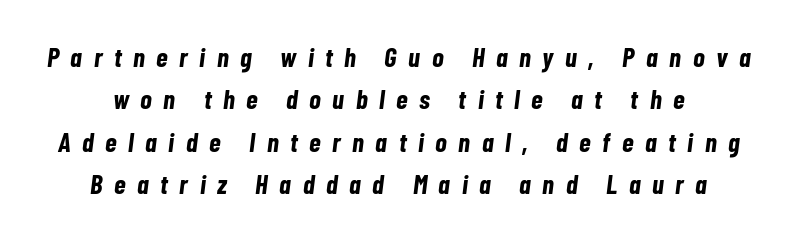
The image shows 27 px bold type, italic (leaning right); set normal line spacing (1.57x), unusually wide letter spacing (+0.43 em), not underlined.
